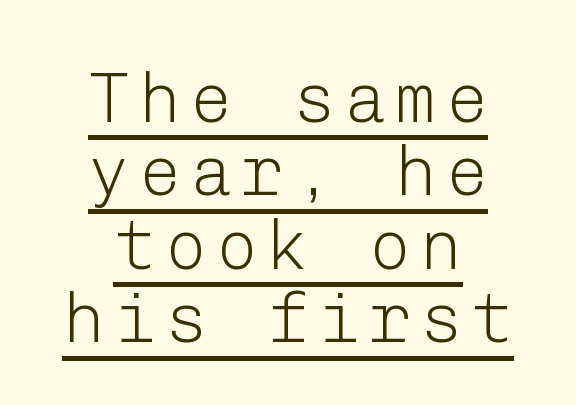
{"serif": "no", "italic": "no", "bold": "no", "weight": "light", "width": "normal", "stroke_contrast": "low", "x_height": "medium", "underline": "yes", "align": "center", "line_spacing": "tight", "line_spacing_ratio": 1.05, "glyph_px": 70}
